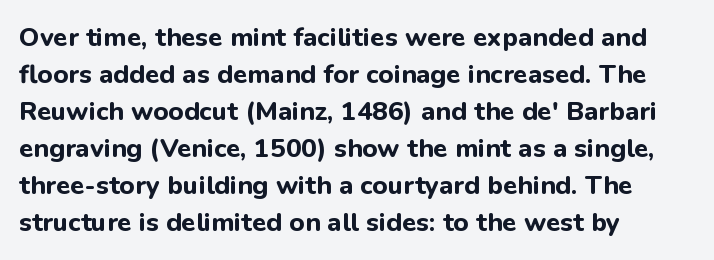
Q: Is the text bold? A: Yes.
Q: Is the text italic (slanted)? A: No, it is upright.
Q: Is the text underlined? A: No.
Q: How is the paragraph aligned? A: Left-aligned.
Q: Is the spacing between letters normal or unusually wide? A: Normal.
Q: Is the spacing between lines tight, normal or loose? A: Normal.
